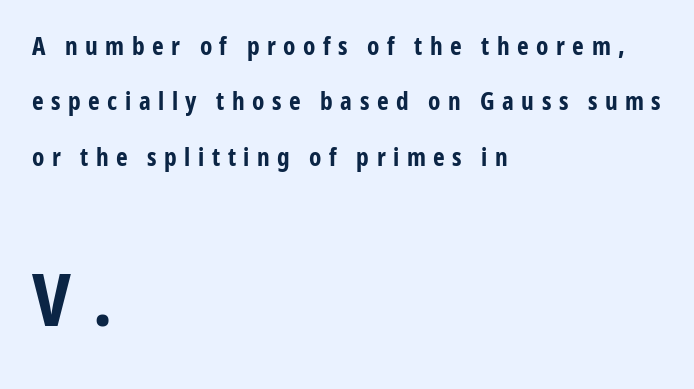
The image shows 74 px bold, condensed sans-serif type, upright; set left-aligned, loose line spacing (2.22x), unusually wide letter spacing (+0.3 em), not underlined; the second (bottom) block is 2.96x larger; low stroke contrast and a medium x-height.
